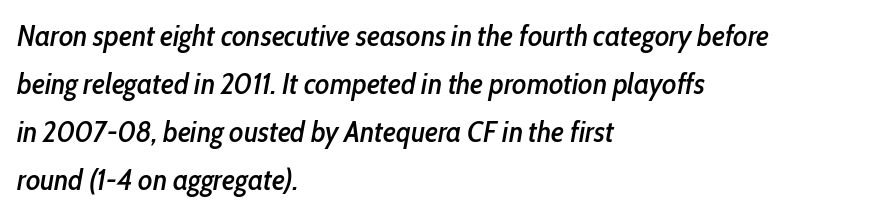
{"italic": "yes", "lean": "right", "slant_degrees": 10, "width": "condensed", "stroke_contrast": "low", "x_height": "medium", "monospaced": "no", "underline": "no", "align": "left", "line_spacing": "normal", "line_spacing_ratio": 1.6, "letter_spacing": "normal", "letter_spacing_em": 0.0, "glyph_px": 30}
